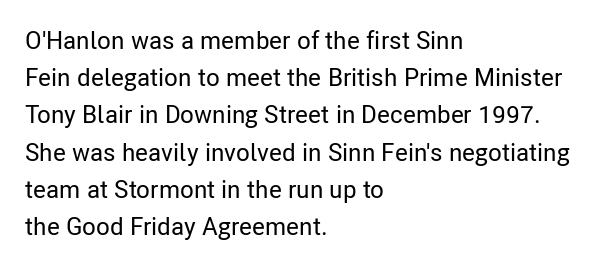
Q: Is the text italic (slanted)? A: No, it is upright.
Q: Is the text underlined? A: No.
Q: How is the paragraph aligned? A: Left-aligned.
Q: Is the spacing between letters normal or unusually wide? A: Normal.
Q: Is the spacing between lines tight, normal or loose? A: Normal.
